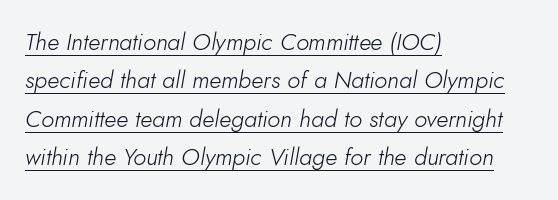
Q: Is the text bold? A: No.
Q: Is the text italic (slanted)? A: Yes, it leans right by about 10 degrees.
Q: Is the text underlined? A: Yes.
Q: How is the paragraph aligned? A: Left-aligned.
Q: Is the spacing between letters normal or unusually wide? A: Normal.
Q: Is the spacing between lines tight, normal or loose? A: Normal.
